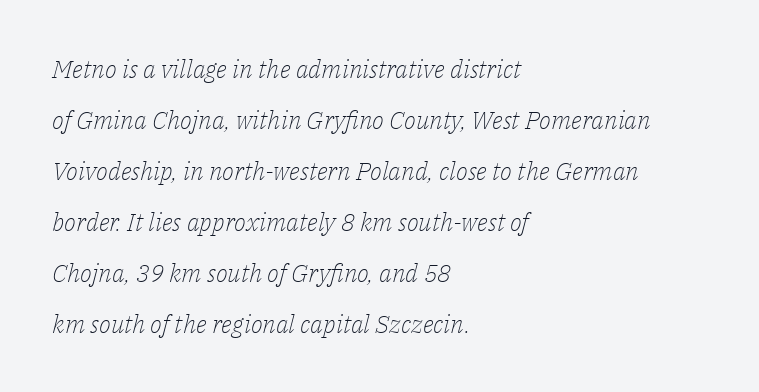
The image shows 25 px text type, italic (leaning right); set left-aligned, loose line spacing (2.04x), normal letter spacing, not underlined.
